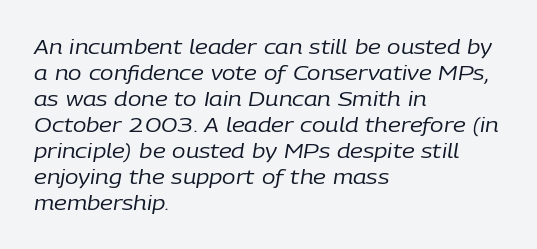
The image shows 20 px text type, italic (leaning right); set left-aligned, normal line spacing (1.3x), normal letter spacing, not underlined.
